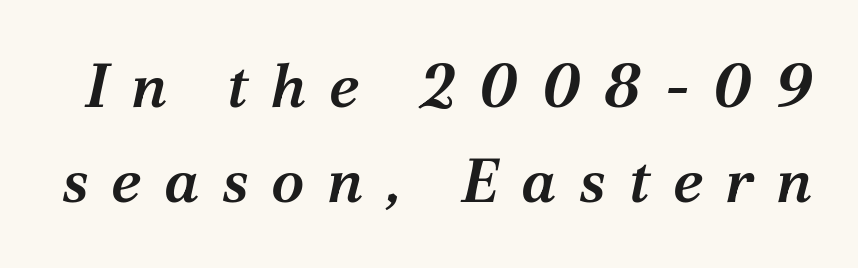
Rendered with sloped, italic letterforms. The words here are not underlined. The typeface chosen for these lines features serifs. Substantial extra tracking has been applied to these lines.
